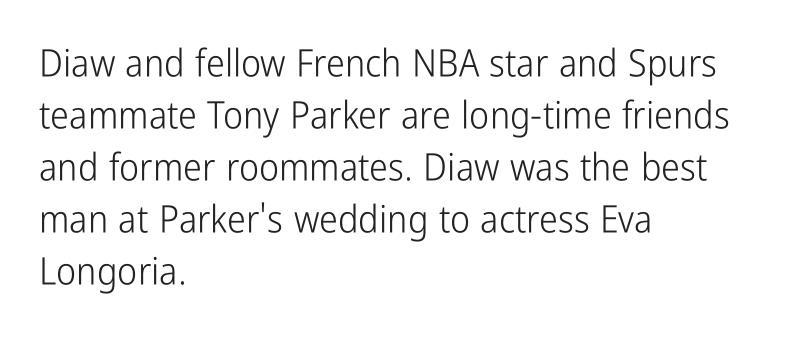
The image shows 38 px light, condensed sans-serif type, upright; set left-aligned, normal line spacing (1.37x), normal letter spacing, not underlined; low stroke contrast and a medium x-height.
